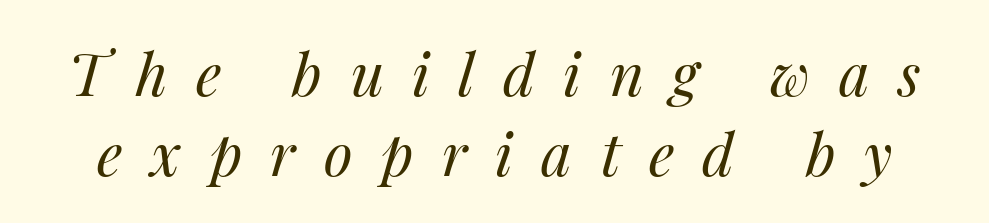
{"italic": "yes", "lean": "right", "slant_degrees": 14, "bold": "no", "weight": "regular", "width": "normal", "stroke_contrast": "medium", "x_height": "medium", "monospaced": "no", "underline": "no", "line_spacing": "normal", "line_spacing_ratio": 1.35, "letter_spacing": "wide", "letter_spacing_em": 0.48, "glyph_px": 59}
